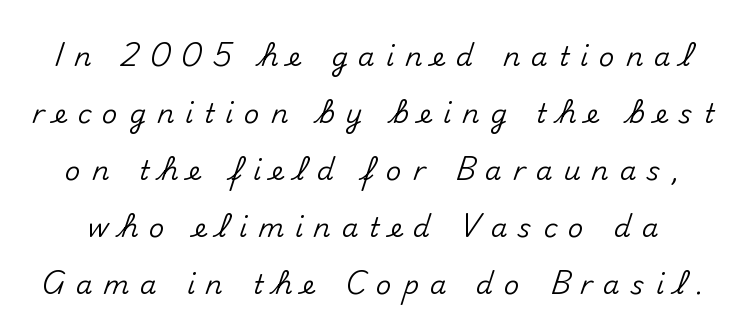
Q: Is the text italic (slanted)? A: Yes.
Q: Is the text underlined? A: No.
Q: Is the spacing between letters normal or unusually wide? A: Unusually wide.
Q: Is the spacing between lines tight, normal or loose? A: Loose.
